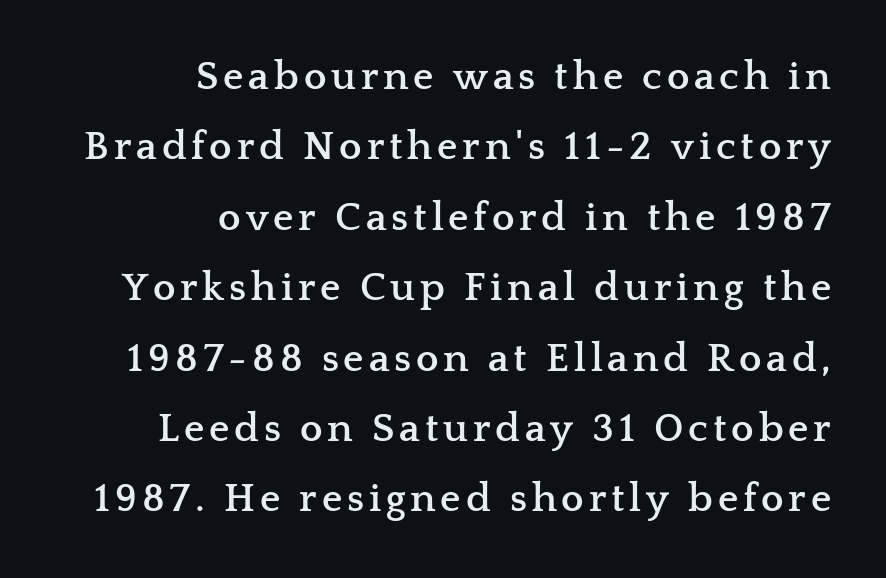
One-word summary of the alignment: right. Varying glyph widths throughout — classic text-font behaviour. Unlike italic type, these characters show no tilt at all. In terms of letterform style, serifs are clearly present. Glance below the letters and you will spot only blank space.
